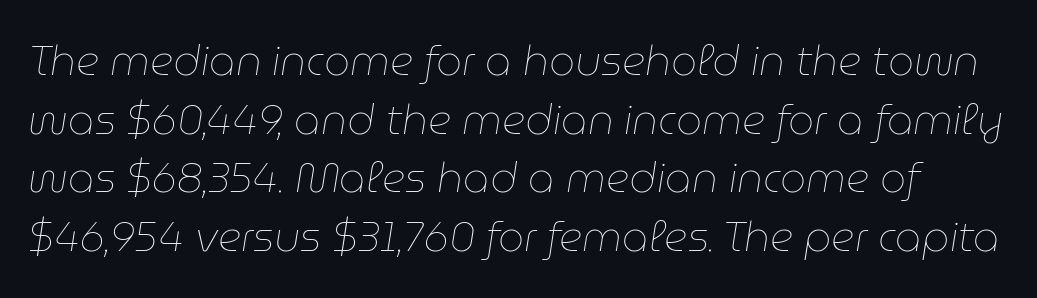
The image shows 41 px thin type, italic (leaning right); set normal line spacing (1.43x), normal letter spacing, not underlined; low stroke contrast and a medium x-height.
